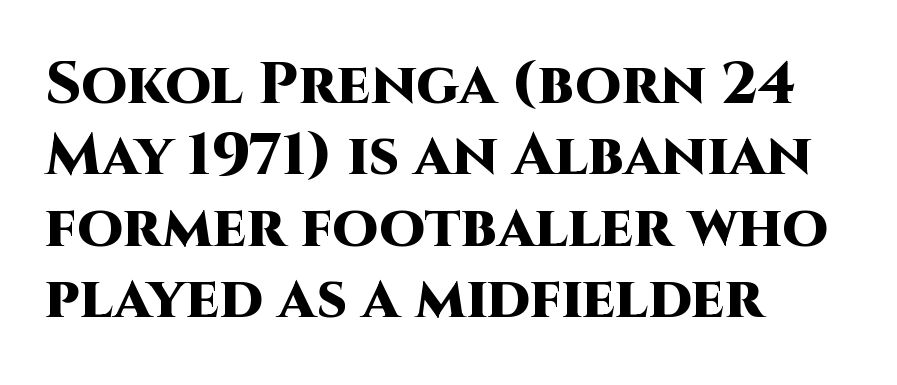
The image shows 59 px heavy sans-serif type, upright; set left-aligned, line spacing 1.21x, normal letter spacing, not underlined; high stroke contrast and a large x-height.
